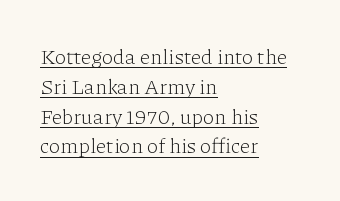
The image shows 21 px text type, upright; set left-aligned, normal line spacing (1.42x), normal letter spacing, underlined.
